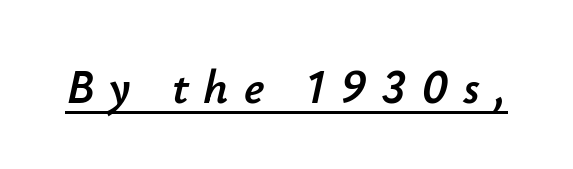
{"italic": "yes", "lean": "right", "slant_degrees": 12, "width": "normal", "stroke_contrast": "low", "x_height": "small", "monospaced": "no", "underline": "yes", "letter_spacing": "wide", "letter_spacing_em": 0.31, "glyph_px": 48}
